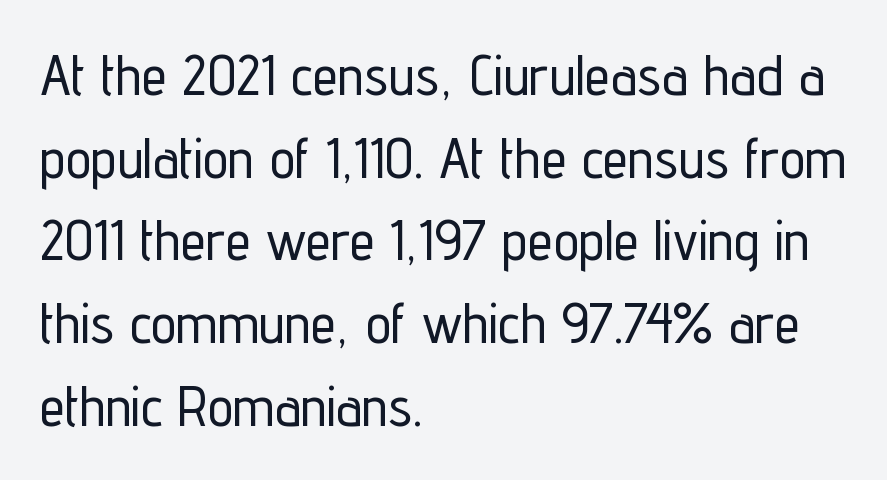
Think of a printed novel: that variable character pitch is what you see here. Plain, unruled lines of type. It's the straight-up-and-down kind of type. Are there feet on the stems? There aren't — it's a sans. The vertical gap from one line to the next is medium.
